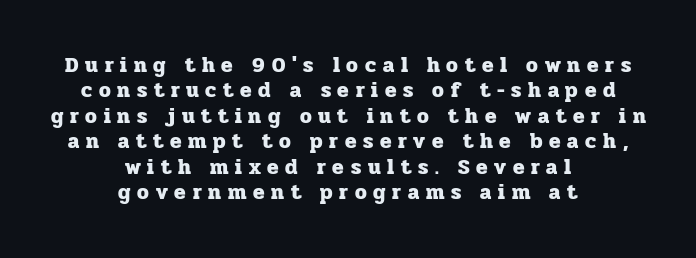
{"italic": "no", "bold": "yes", "underline": "no", "align": "center", "line_spacing_ratio": 1.21, "letter_spacing": "wide", "letter_spacing_em": 0.32, "glyph_px": 21}
